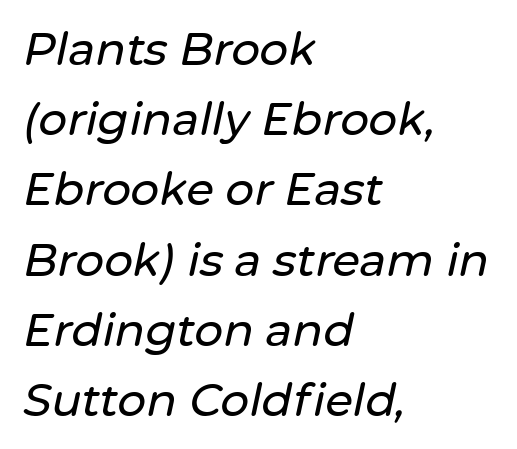
Nothing unusual about the tracking: characters are spaced as the font intends. Notice how descenders clear the ascenders below comfortably — that's standard leading. This sample is left-justified, so line endings fall wherever the words run out. Anything drawn beneath the words? Only blank space. These lines are rendered in a variable-pitch font.
